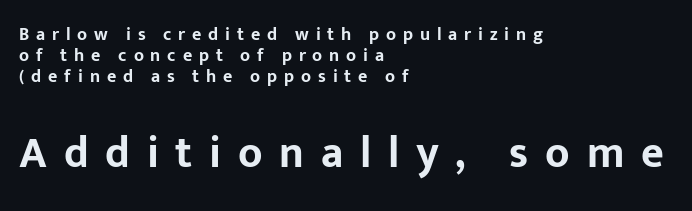
Does the copy run flush right? No — it runs flush left. Posture: straight, roman, zero tilt. The composition opens small and finishes big. The rendering inserts visible extra space after every character. In terms of letterform style, serifs are entirely absent.
